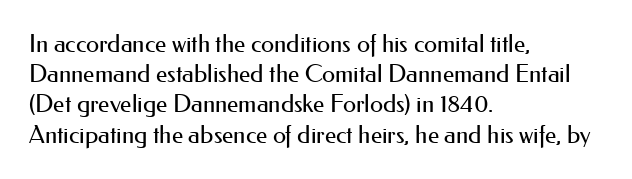
The weight would be labelled regular, book, light, or lighter still. Every stem runs plumb, perpendicular to the baseline. Descender tails drop into unmarked territory. One glance says typical: line gaps are just what's usual.
